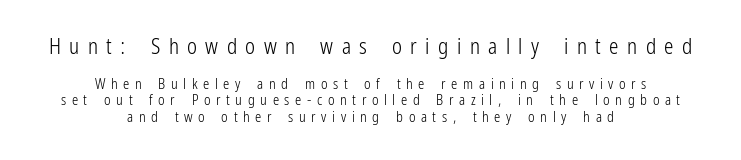
Q: Is the text bold? A: No.
Q: Is the text italic (slanted)? A: No, it is upright.
Q: Is the text underlined? A: No.
Q: How is the paragraph aligned? A: Centered.
Q: Is the spacing between letters normal or unusually wide? A: Unusually wide.
Q: Which block of text is set in a larger size, the first (top) or the second (bottom)? A: The first (top) one.
